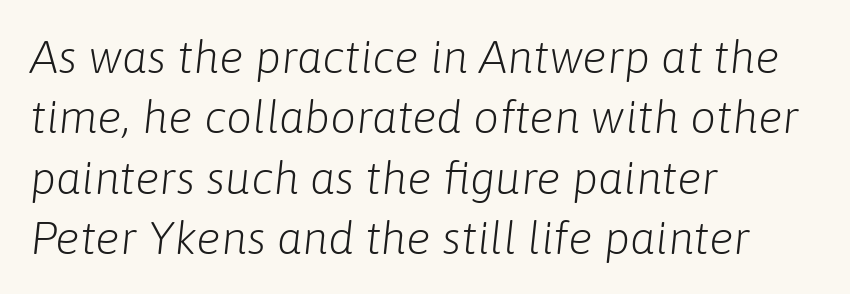
The image shows 46 px light type, italic (leaning right); set left-aligned, normal line spacing (1.31x), normal letter spacing, not underlined; low stroke contrast and a medium x-height.
